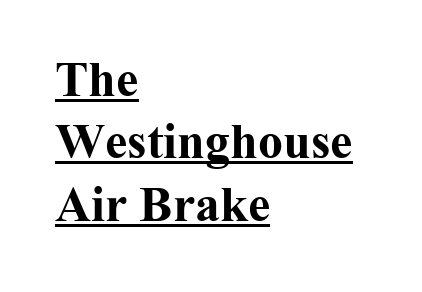
The image shows 50 px bold serif type, upright; set left-aligned, normal line spacing (1.25x), normal letter spacing, underlined; medium stroke contrast and a medium x-height.
